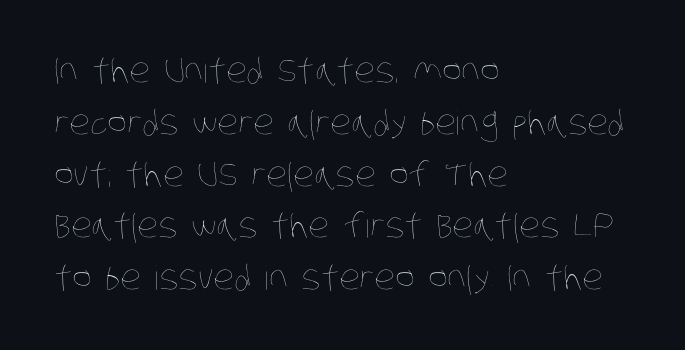
This rendering features lettering with no underline. A typesetter would call this leading conventional body-copy spacing. Varying glyph widths throughout — classic text-font behaviour. If you drew a ruler down the left edge, every line would touch it. The typeface has the unassuming heft of standard copy or less. The letterforms sit shoulder to shoulder at normal distance.
